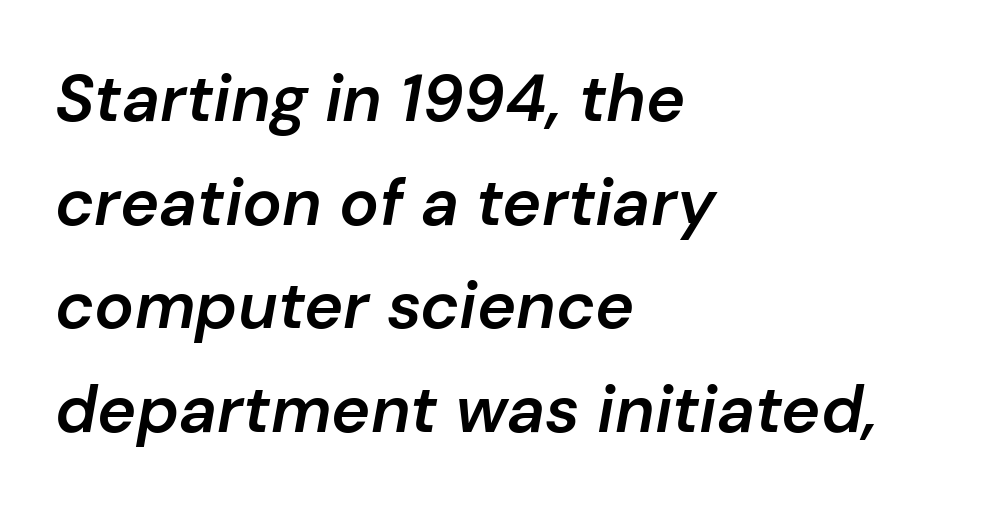
Q: Is the text bold? A: Semi-bold.
Q: Is the text italic (slanted)? A: Yes, it leans right by about 10 degrees.
Q: Is the text underlined? A: No.
Q: How is the paragraph aligned? A: Left-aligned.
Q: Is the spacing between letters normal or unusually wide? A: Normal.
Q: Is the spacing between lines tight, normal or loose? A: Normal.
Q: Width (condensed, normal, or wide)? A: Normal.
Q: Stroke contrast? A: Low.
Q: x-height? A: Medium.
Q: Monospaced? A: No.
